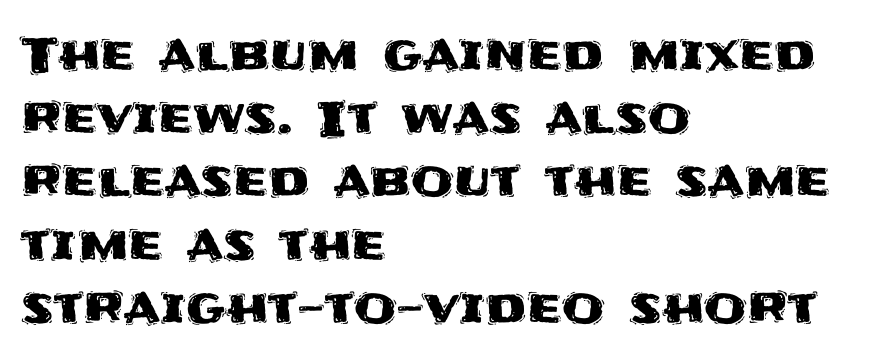
A sans-serif font was chosen for this passage. Line starts are locked; line ends wander. Normally led — the rows are evenly, conventionally spaced. These lines are rendered in a variable-pitch font.
